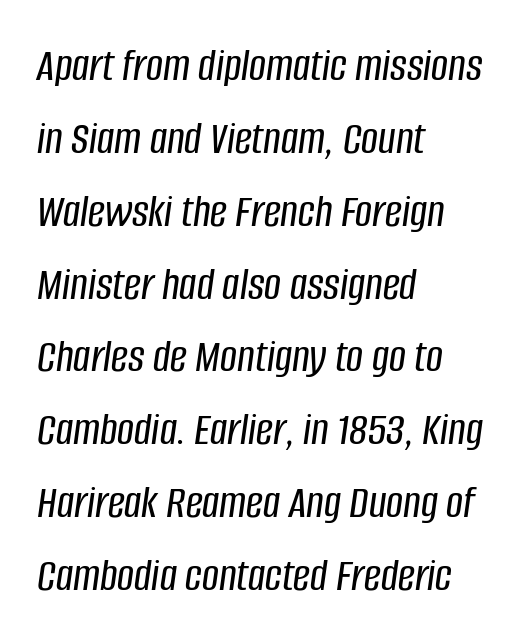
Q: Is the text italic (slanted)? A: Yes, it leans right by about 8 degrees.
Q: Is the text underlined? A: No.
Q: How is the paragraph aligned? A: Left-aligned.
Q: Is the spacing between letters normal or unusually wide? A: Normal.
Q: Is the spacing between lines tight, normal or loose? A: Normal.
Q: Width (condensed, normal, or wide)? A: Condensed.
Q: Stroke contrast? A: Low.
Q: x-height? A: Large.
Q: Monospaced? A: No.
